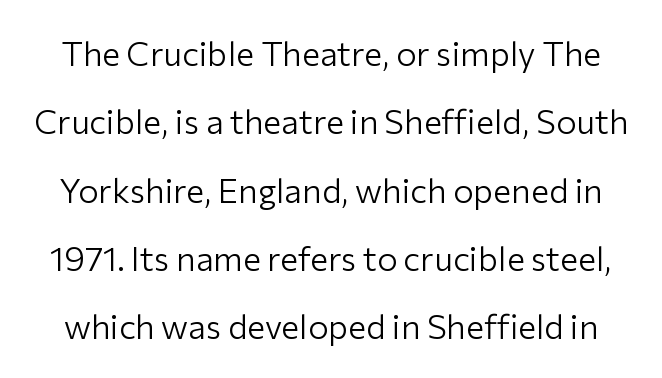
Q: Is the text bold? A: No.
Q: Is the text italic (slanted)? A: No, it is upright.
Q: Is the typeface a serif or a sans-serif typeface? A: Sans-serif.
Q: Is the text underlined? A: No.
Q: Is the spacing between letters normal or unusually wide? A: Normal.
Q: Is the spacing between lines tight, normal or loose? A: Loose.
Q: Width (condensed, normal, or wide)? A: Normal.
Q: Stroke contrast? A: Low.
Q: x-height? A: Medium.
Q: Monospaced? A: No.
